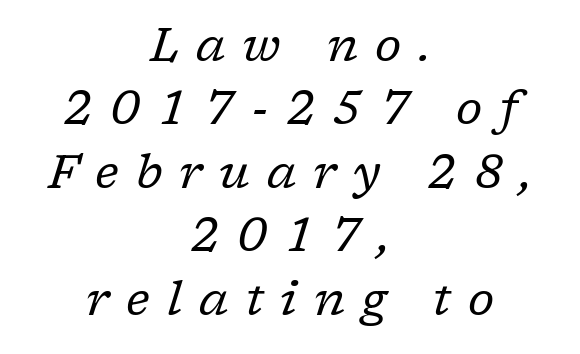
{"serif": "yes", "italic": "yes", "lean": "right", "slant_degrees": 17, "bold": "no", "weight": "regular", "width": "normal", "stroke_contrast": "low", "x_height": "medium", "monospaced": "no", "underline": "no", "align": "center", "line_spacing": "normal", "line_spacing_ratio": 1.35, "letter_spacing": "wide", "letter_spacing_em": 0.36, "glyph_px": 47}
